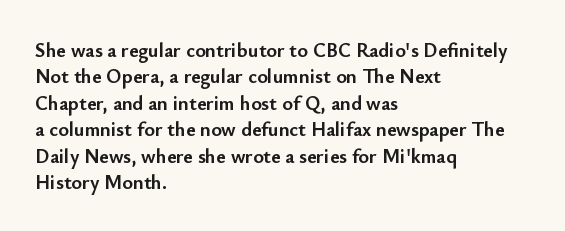
The image shows 20 px bold type, upright; set left-aligned, normal line spacing (1.32x), normal letter spacing, not underlined.
